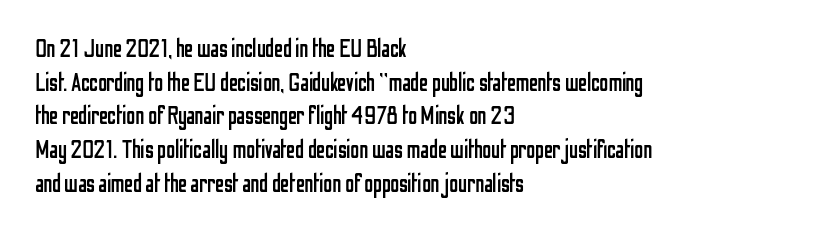
The image shows 25 px text type, upright; set left-aligned, normal line spacing (1.35x), normal letter spacing, not underlined.
